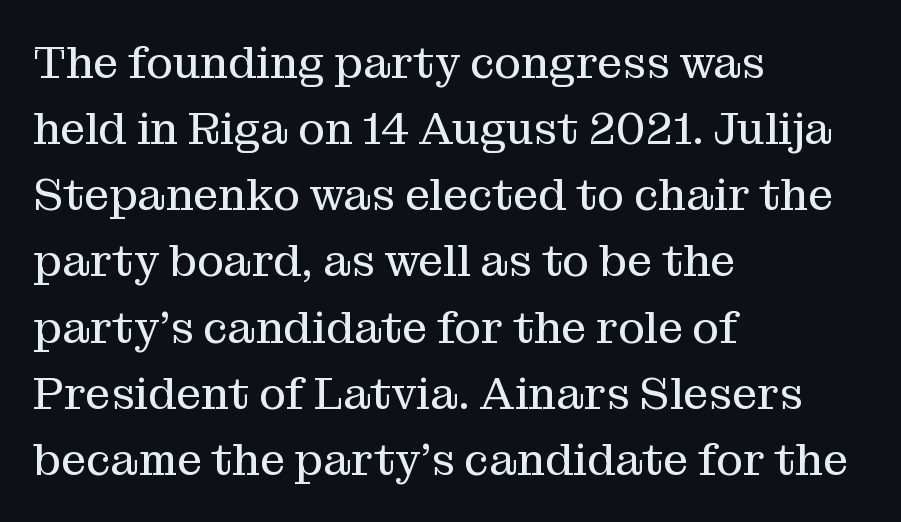
Little horizontal feet cap the strokes, marking this as serif type. Rule under the text: the space is simply empty. Is this a heavy cut? Hardly; it is regular or lighter. Looks like regular typesetting: each glyph gets only the width it needs.
